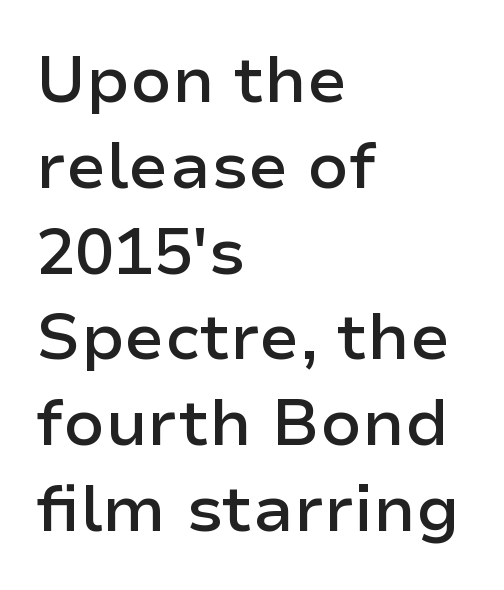
Spacing verdict: proportional, widths tailored to each character. No italicization has been applied; the sample stays upright. Has an underline been added? It has not. Does the weight exceed regular? Yes, but only to semibold. Regarding leading, the lines here are spaced in the standard way. A typesetter would call this zero additional tracking.
